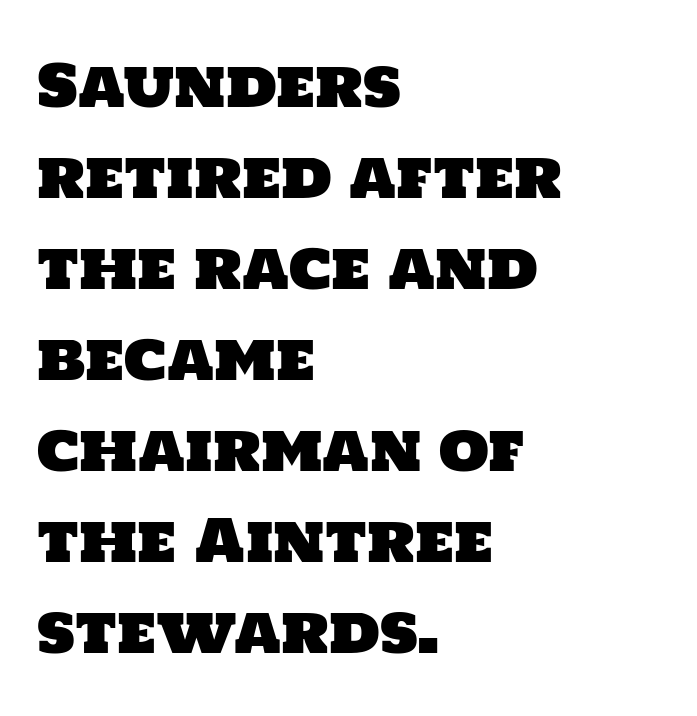
The image shows 58 px sans-serif type; set left-aligned, normal line spacing (1.57x), normal letter spacing, not underlined; low stroke contrast and a large x-height.
